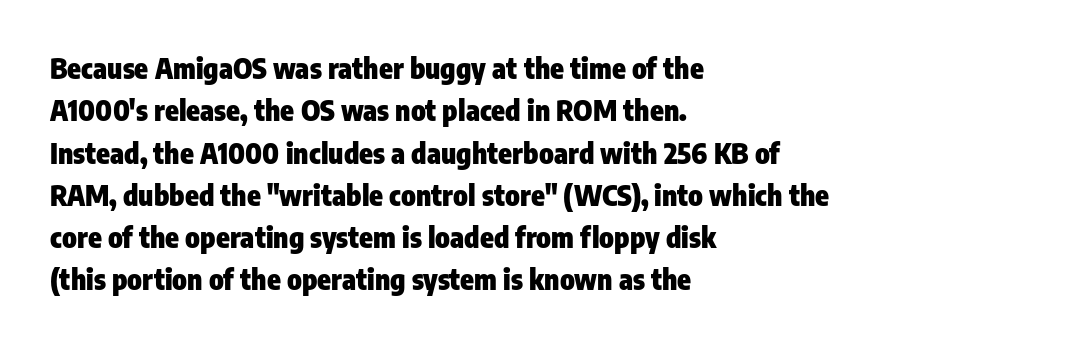
The image shows 28 px heavy, condensed sans-serif type, upright; set left-aligned, normal line spacing (1.51x), normal letter spacing, not underlined; low stroke contrast and a medium x-height.
